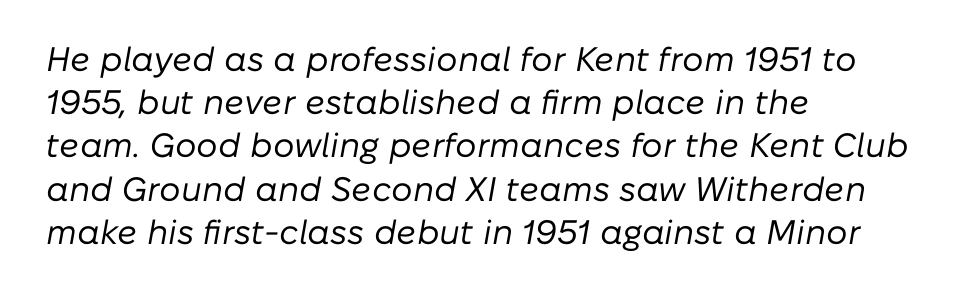
Q: Is the text bold? A: No.
Q: Is the text italic (slanted)? A: Yes, it leans right by about 10 degrees.
Q: Is the text underlined? A: No.
Q: How is the paragraph aligned? A: Left-aligned.
Q: Is the spacing between letters normal or unusually wide? A: Normal.
Q: Is the spacing between lines tight, normal or loose? A: Normal.
Q: Width (condensed, normal, or wide)? A: Normal.
Q: Stroke contrast? A: Low.
Q: x-height? A: Medium.
Q: Monospaced? A: No.
